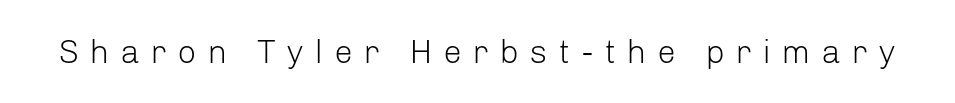
{"serif": "no", "italic": "no", "bold": "no", "weight": "light", "width": "normal", "stroke_contrast": "low", "x_height": "medium", "monospaced": "no", "underline": "no", "letter_spacing": "wide", "letter_spacing_em": 0.33, "glyph_px": 33}
